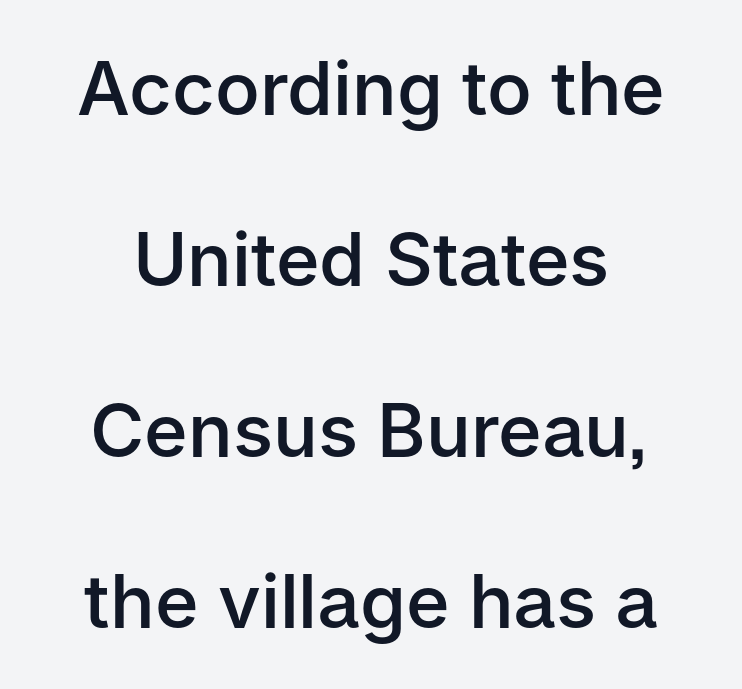
The font family rendered here belongs to the sans-serif group. Looks like regular typesetting: each glyph gets only the width it needs. The string is rendered with underlining switched off. Emphasis by weight is partial: semibold. This sample uses an upright cut, with every glyph sitting square on the baseline. Does the leading feel generous? Absolutely, it's lavish.
